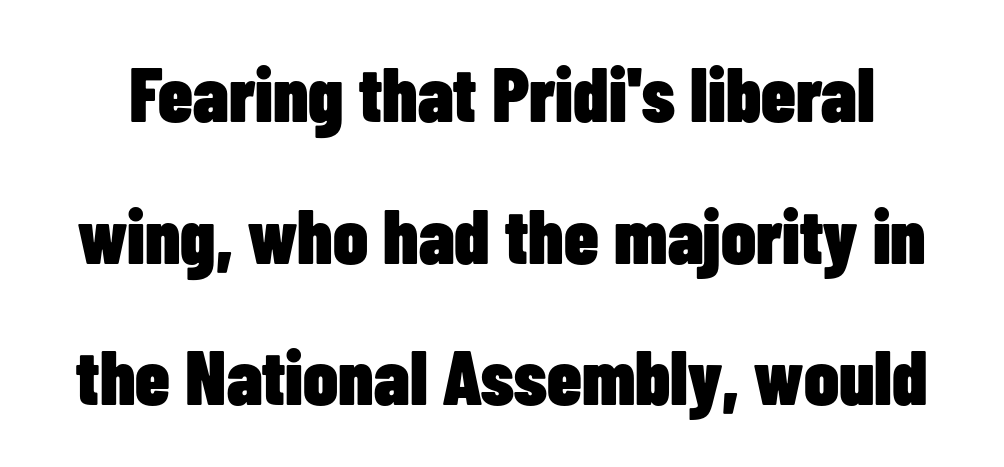
Q: Is the text bold? A: Yes.
Q: Is the text italic (slanted)? A: No, it is upright.
Q: Is the typeface a serif or a sans-serif typeface? A: Sans-serif.
Q: Is the text underlined? A: No.
Q: Is the spacing between letters normal or unusually wide? A: Normal.
Q: Width (condensed, normal, or wide)? A: Condensed.
Q: Stroke contrast? A: Low.
Q: x-height? A: Medium.
Q: Monospaced? A: No.
